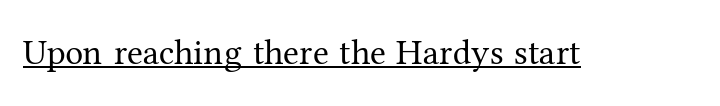
Q: Is the text bold? A: No.
Q: Is the text italic (slanted)? A: No, it is upright.
Q: Is the typeface a serif or a sans-serif typeface? A: Serif.
Q: Is the text underlined? A: Yes.
Q: Is the spacing between letters normal or unusually wide? A: Normal.
Q: Width (condensed, normal, or wide)? A: Normal.
Q: Stroke contrast? A: Medium.
Q: x-height? A: Medium.
Q: Monospaced? A: No.
